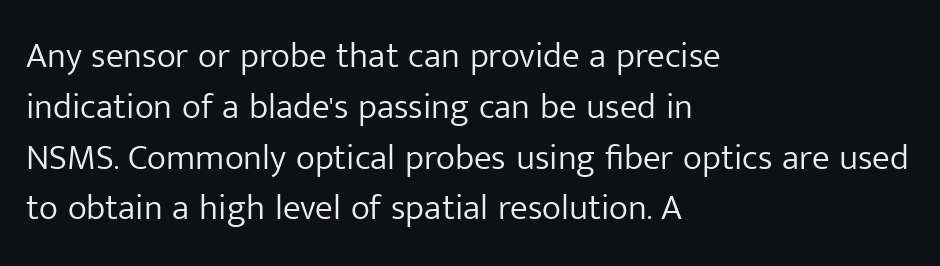
Q: Is the text bold? A: No.
Q: Is the text italic (slanted)? A: No, it is upright.
Q: Is the typeface a serif or a sans-serif typeface? A: Sans-serif.
Q: Is the text underlined? A: No.
Q: How is the paragraph aligned? A: Left-aligned.
Q: Is the spacing between letters normal or unusually wide? A: Normal.
Q: Is the spacing between lines tight, normal or loose? A: Normal.
Q: Width (condensed, normal, or wide)? A: Normal.
Q: Stroke contrast? A: Low.
Q: x-height? A: Medium.
Q: Monospaced? A: No.
